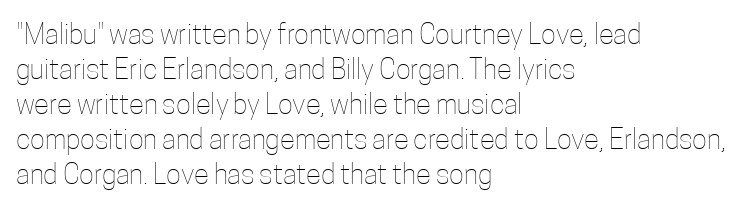
{"italic": "no", "bold": "no", "weight": "thin", "width": "condensed", "stroke_contrast": "low", "x_height": "medium", "monospaced": "no", "underline": "no", "align": "left", "line_spacing": "normal", "line_spacing_ratio": 1.25, "letter_spacing": "normal", "letter_spacing_em": 0.0, "glyph_px": 28}
